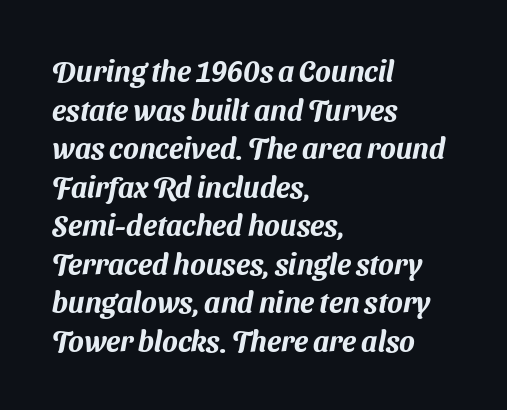
Q: Is the typeface a serif or a sans-serif typeface? A: Sans-serif.
Q: Is the text underlined? A: No.
Q: How is the paragraph aligned? A: Left-aligned.
Q: Is the spacing between letters normal or unusually wide? A: Normal.
Q: Is the spacing between lines tight, normal or loose? A: Normal.
Q: Width (condensed, normal, or wide)? A: Normal.
Q: Stroke contrast? A: Medium.
Q: x-height? A: Medium.
Q: Monospaced? A: No.
